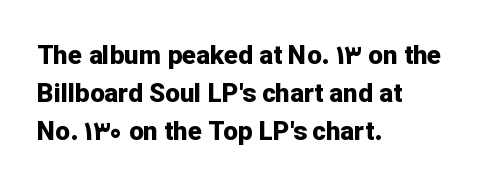
One glance says typical: line gaps are just what's usual. Students, note that the glyphs here touch the page at normal intervals. When letters stand straight like this, we call the style roman or upright. The string is rendered with underlining switched off. Casual observation: everything's shoved over to the left.
